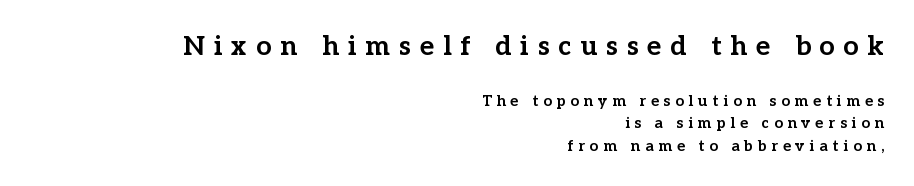
Q: Is the text bold? A: Yes.
Q: Is the text italic (slanted)? A: No, it is upright.
Q: Is the text underlined? A: No.
Q: How is the paragraph aligned? A: Right-aligned.
Q: Is the spacing between letters normal or unusually wide? A: Unusually wide.
Q: Is the spacing between lines tight, normal or loose? A: Normal.
Q: Which block of text is set in a larger size, the first (top) or the second (bottom)? A: The first (top) one.
